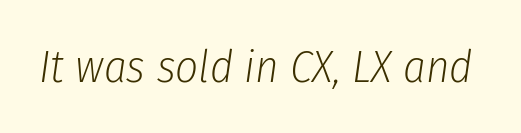
Think of a printed novel: that variable character pitch is what you see here. Words float on clear page, feet unadorned. The face used here is rendered with its standard letterfit. In terms of posture, this sample is oblique. Stem width sits at or under what a default text font uses.
